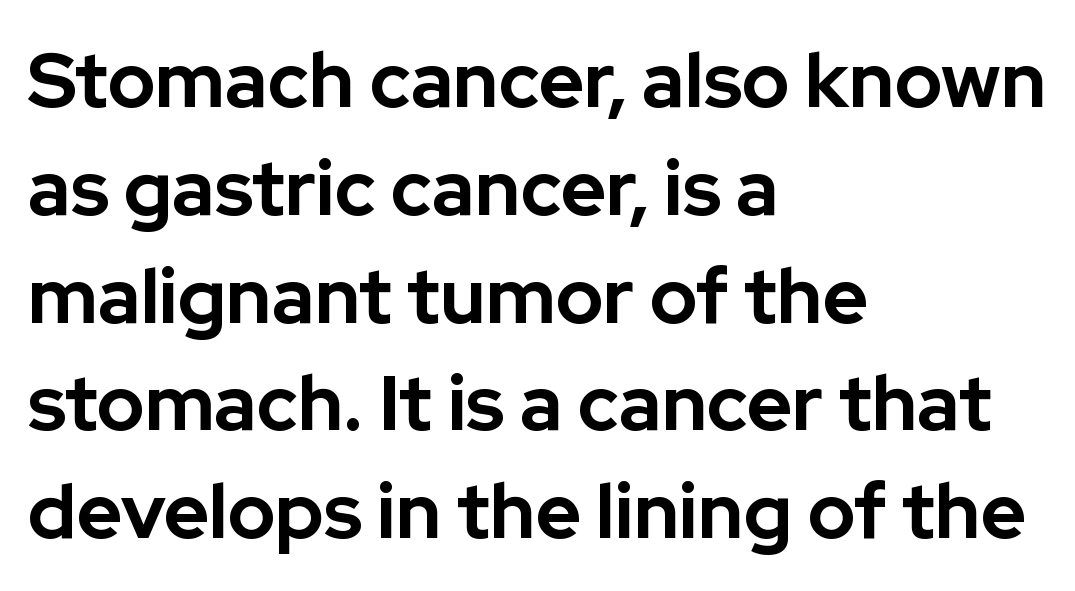
Q: Is the text bold? A: Yes.
Q: Is the text italic (slanted)? A: No, it is upright.
Q: Is the typeface a serif or a sans-serif typeface? A: Sans-serif.
Q: Is the text underlined? A: No.
Q: How is the paragraph aligned? A: Left-aligned.
Q: Is the spacing between letters normal or unusually wide? A: Normal.
Q: Is the spacing between lines tight, normal or loose? A: Normal.
Q: Width (condensed, normal, or wide)? A: Normal.
Q: Stroke contrast? A: Low.
Q: x-height? A: Medium.
Q: Monospaced? A: No.
